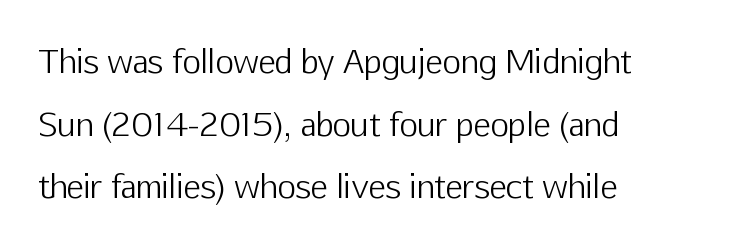
Q: Is the text bold? A: No.
Q: Is the text italic (slanted)? A: No, it is upright.
Q: Is the typeface a serif or a sans-serif typeface? A: Sans-serif.
Q: Is the text underlined? A: No.
Q: How is the paragraph aligned? A: Left-aligned.
Q: Is the spacing between letters normal or unusually wide? A: Normal.
Q: Is the spacing between lines tight, normal or loose? A: Loose.
Q: Width (condensed, normal, or wide)? A: Normal.
Q: Stroke contrast? A: Low.
Q: x-height? A: Medium.
Q: Monospaced? A: No.
